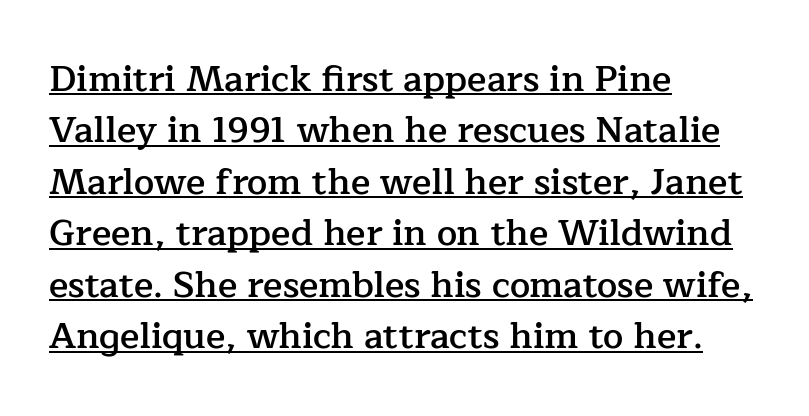
The image shows 36 px semibold serif type, upright; set left-aligned, normal line spacing (1.43x), normal letter spacing, underlined; low stroke contrast and a medium x-height.
